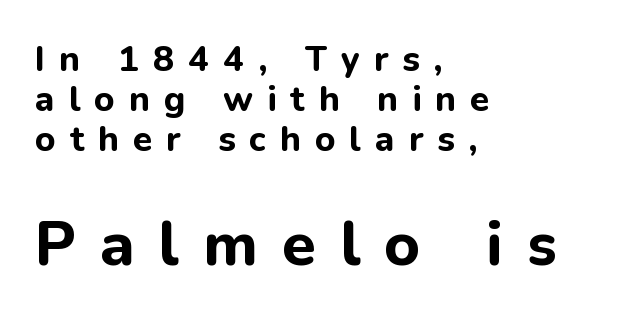
Q: Is the text bold? A: Yes.
Q: Is the text italic (slanted)? A: No, it is upright.
Q: Is the typeface a serif or a sans-serif typeface? A: Sans-serif.
Q: Is the text underlined? A: No.
Q: How is the paragraph aligned? A: Left-aligned.
Q: Is the spacing between letters normal or unusually wide? A: Unusually wide.
Q: Is the spacing between lines tight, normal or loose? A: Tight.
Q: Which block of text is set in a larger size, the first (top) or the second (bottom)? A: The second (bottom) one.
Q: Width (condensed, normal, or wide)? A: Normal.
Q: Stroke contrast? A: Low.
Q: x-height? A: Medium.
Q: Monospaced? A: No.
